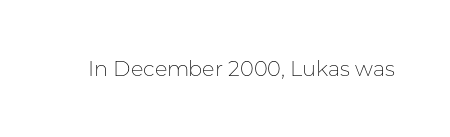
The passage shown is not underscored anywhere. The font's upright variant was chosen for this text. Stems here are at most as thick as an everyday book face. Observe the ordinary spacing: letters are neighbours, not strangers.
